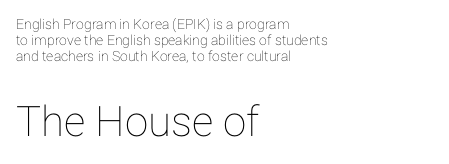
Q: Is the text italic (slanted)? A: No, it is upright.
Q: Is the text underlined? A: No.
Q: How is the paragraph aligned? A: Left-aligned.
Q: Is the spacing between letters normal or unusually wide? A: Normal.
Q: Is the spacing between lines tight, normal or loose? A: Tight.
Q: Which block of text is set in a larger size, the first (top) or the second (bottom)? A: The second (bottom) one.
Q: Width (condensed, normal, or wide)? A: Normal.
Q: Stroke contrast? A: Low.
Q: x-height? A: Medium.
Q: Monospaced? A: No.
